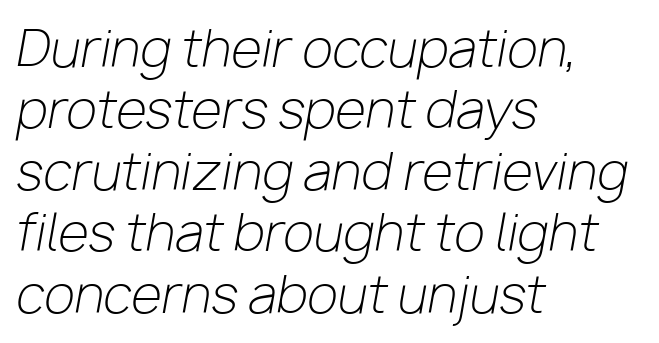
The image shows 50 px light type, italic (leaning right); set left-aligned, line spacing 1.23x, normal letter spacing, not underlined; low stroke contrast and a medium x-height.
